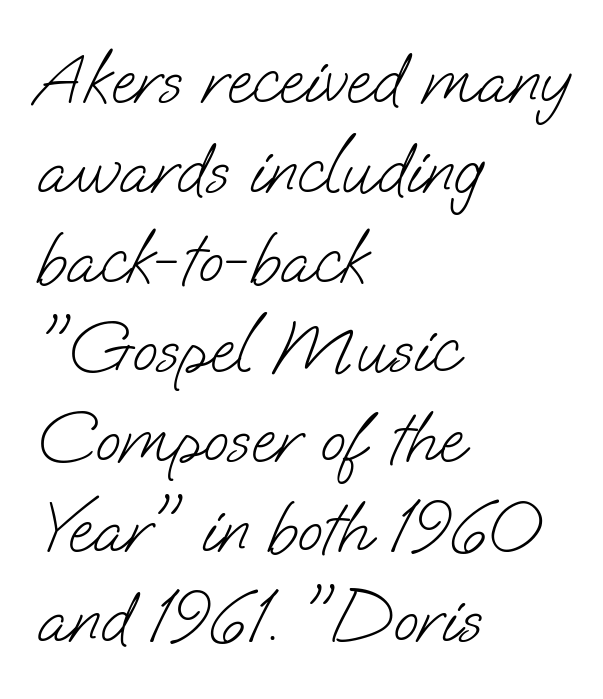
{"serif": "no", "bold": "no", "weight": "light", "width": "normal", "stroke_contrast": "low", "x_height": "small", "monospaced": "no", "underline": "no", "align": "left", "line_spacing_ratio": 1.23, "letter_spacing": "normal", "letter_spacing_em": 0.0, "glyph_px": 73}
